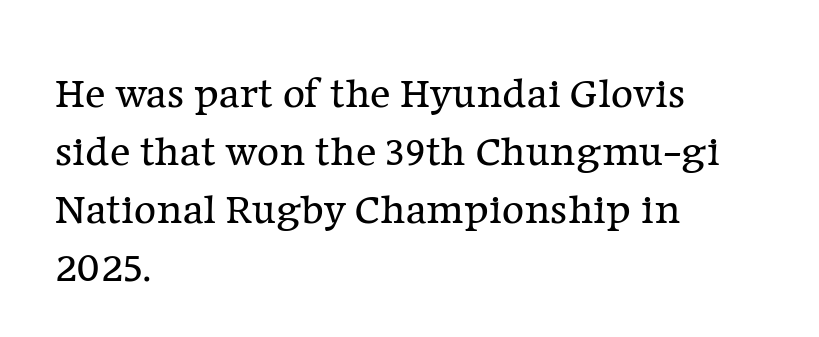
Q: Is the text bold? A: No.
Q: Is the text italic (slanted)? A: No, it is upright.
Q: Is the typeface a serif or a sans-serif typeface? A: Serif.
Q: Is the text underlined? A: No.
Q: How is the paragraph aligned? A: Left-aligned.
Q: Is the spacing between letters normal or unusually wide? A: Normal.
Q: Is the spacing between lines tight, normal or loose? A: Normal.
Q: Width (condensed, normal, or wide)? A: Normal.
Q: Stroke contrast? A: Low.
Q: x-height? A: Medium.
Q: Monospaced? A: No.
